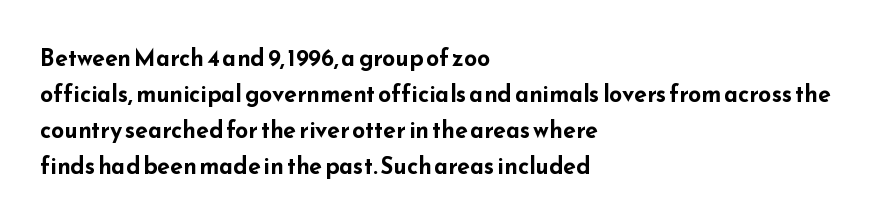
The image shows 23 px bold type, upright; set left-aligned, normal line spacing (1.56x), normal letter spacing, not underlined.
